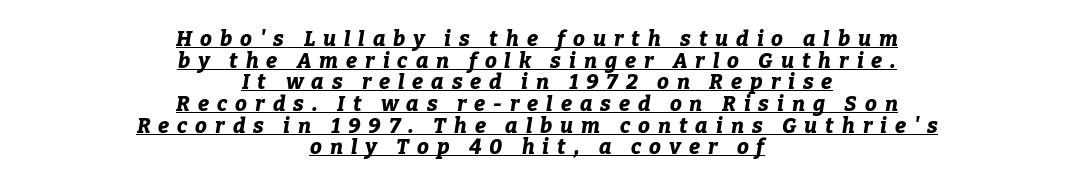
What's the leading like? Squeezed, with rows nearly overlapping. Check the space under the baseline: a stroke is drawn there. Caption: expanded tracking, letters set apart. Both edges are ragged and mirror each other, which tells us the setting is centered.
